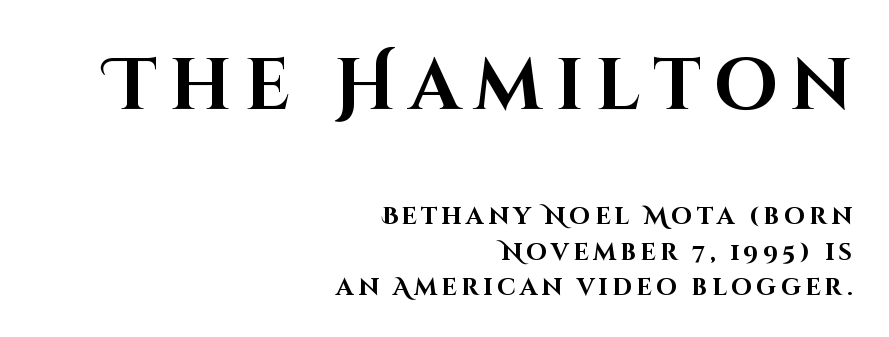
The image shows 72 px bold sans-serif type, upright; set right-aligned, normal line spacing (1.47x), not underlined; the first (top) block is 3.0x larger; high stroke contrast and a large x-height.
